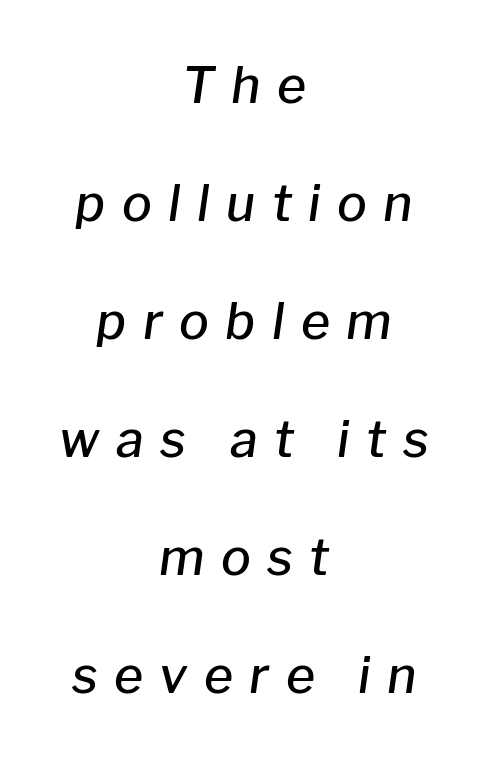
The paragraph shown floats in the horizontal middle. This is oblique type, the kind used for emphasis or titles. The foot of each line stays bare and open. The strokes are fattened partway — semibold, not bold. A typesetter would call this leading open, well beyond the default.
